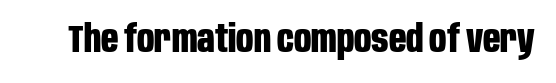
The image shows 38 px bold, condensed sans-serif type, upright; set normal letter spacing, not underlined; low stroke contrast and a large x-height.
